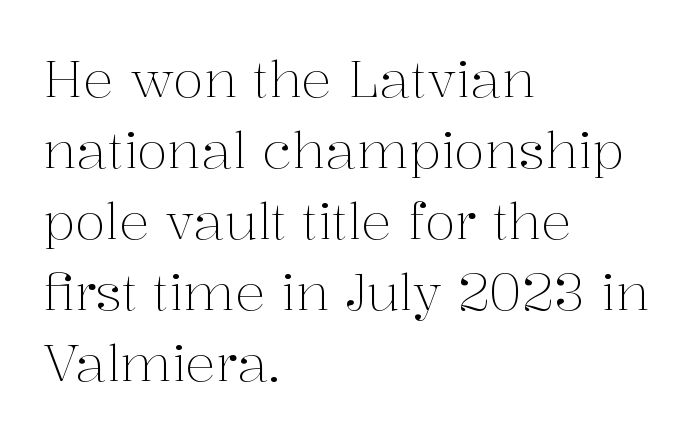
{"serif": "yes", "italic": "no", "bold": "no", "weight": "light", "width": "normal", "stroke_contrast": "medium", "x_height": "medium", "monospaced": "no", "underline": "no", "align": "left", "line_spacing": "normal", "line_spacing_ratio": 1.39, "letter_spacing": "normal", "letter_spacing_em": 0.0, "glyph_px": 51}
